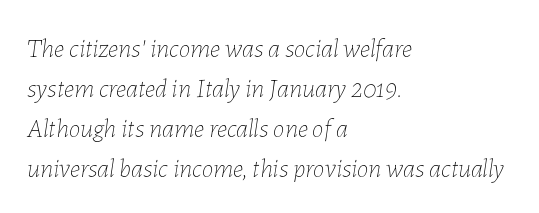
The designer left line spacing at the default. Descenders are the only things crossing below the line. Is this a heavy cut? Hardly; it is regular or lighter. Would a proofreader flag this as italicized? Yes.
